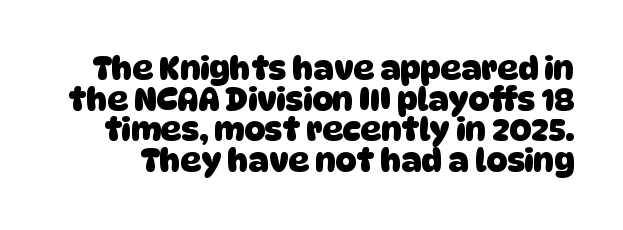
Q: Is the text bold? A: Yes.
Q: Is the typeface a serif or a sans-serif typeface? A: Sans-serif.
Q: Is the text underlined? A: No.
Q: Is the spacing between letters normal or unusually wide? A: Normal.
Q: Is the spacing between lines tight, normal or loose? A: Tight.
Q: Width (condensed, normal, or wide)? A: Normal.
Q: Stroke contrast? A: Low.
Q: x-height? A: Large.
Q: Monospaced? A: No.
